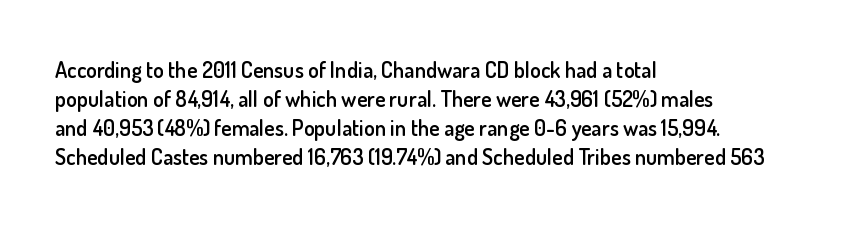
The image shows 22 px text type, upright; set left-aligned, normal line spacing (1.32x), normal letter spacing, not underlined.
